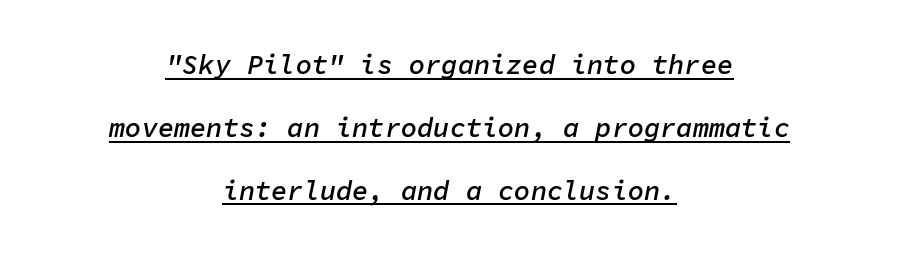
{"italic": "yes", "lean": "right", "slant_degrees": 11, "bold": "semi", "underline": "yes", "align": "center", "line_spacing": "loose", "line_spacing_ratio": 2.33, "letter_spacing": "normal", "letter_spacing_em": 0.0, "glyph_px": 27}
